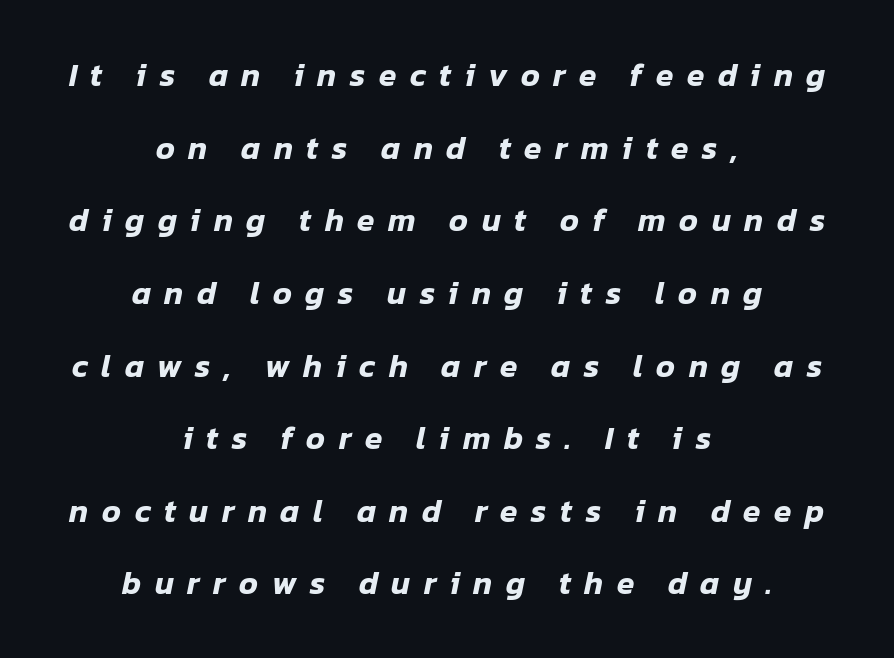
The image shows 32 px text type, italic (leaning right); set centered, loose line spacing (2.27x), unusually wide letter spacing (+0.42 em), not underlined; low stroke contrast and a medium x-height.
